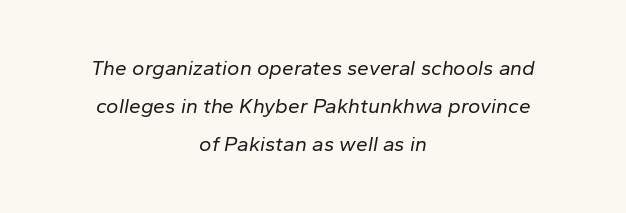
Q: Is the text bold? A: No.
Q: Is the text italic (slanted)? A: Yes, it leans right by about 10 degrees.
Q: Is the text underlined? A: No.
Q: How is the paragraph aligned? A: Centered.
Q: Is the spacing between letters normal or unusually wide? A: Normal.
